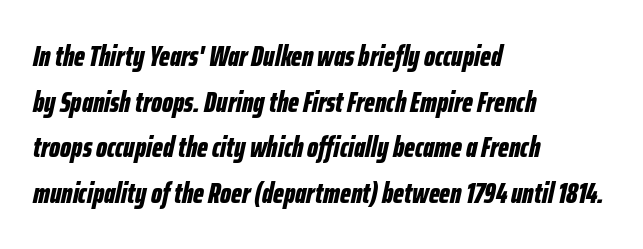
{"italic": "yes", "lean": "right", "slant_degrees": 12, "bold": "yes", "weight": "bold", "width": "condensed", "stroke_contrast": "low", "x_height": "medium", "monospaced": "no", "underline": "no", "align": "left", "line_spacing": "normal", "line_spacing_ratio": 1.57, "letter_spacing": "normal", "letter_spacing_em": 0.0, "glyph_px": 29}
